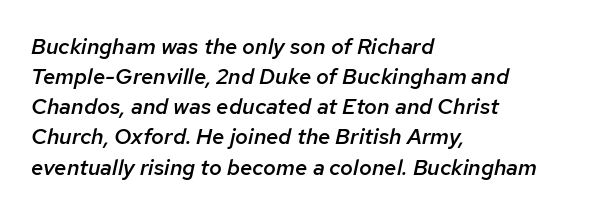
Q: Is the text bold? A: Semi-bold.
Q: Is the text italic (slanted)? A: Yes, it leans right by about 12 degrees.
Q: Is the text underlined? A: No.
Q: How is the paragraph aligned? A: Left-aligned.
Q: Is the spacing between letters normal or unusually wide? A: Normal.
Q: Is the spacing between lines tight, normal or loose? A: Normal.
